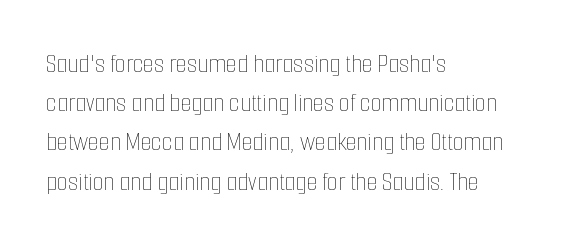
The image shows 28 px thin, condensed type, upright; set left-aligned, normal line spacing (1.4x), normal letter spacing, not underlined; low stroke contrast and a medium x-height.
